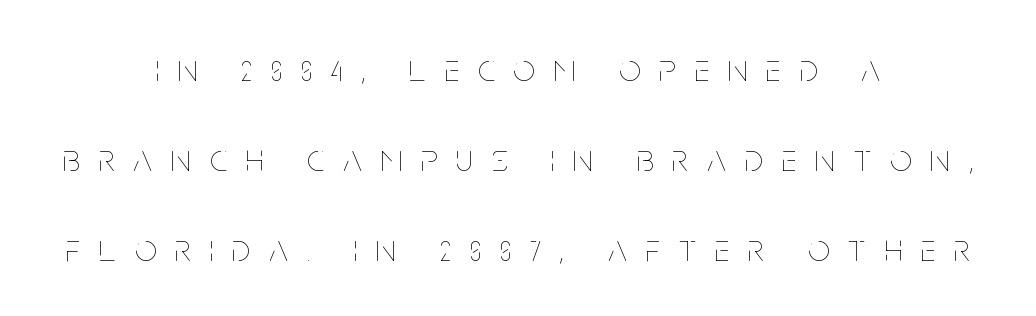
{"italic": "no", "bold": "no", "weight": "thin", "width": "condensed", "stroke_contrast": "low", "x_height": "large", "monospaced": "no", "underline": "no", "align": "center", "line_spacing": "loose", "line_spacing_ratio": 2.37, "letter_spacing": "wide", "letter_spacing_em": 0.5, "glyph_px": 38}
